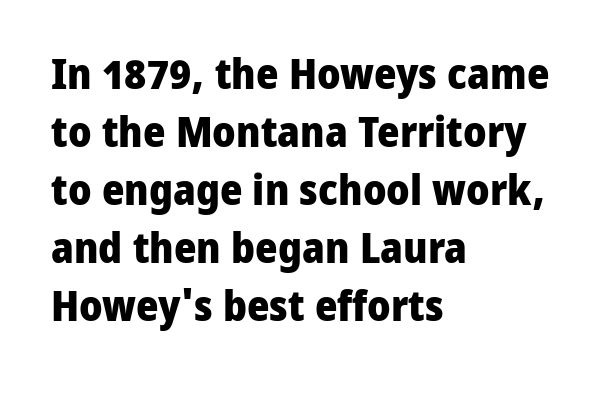
You'd pick this weight for a headline — it's a proper bold. Every stem runs plumb, perpendicular to the baseline. The strip under each line holds only bare page. One-word summary of the alignment: left. Short note: letters normally spaced.
